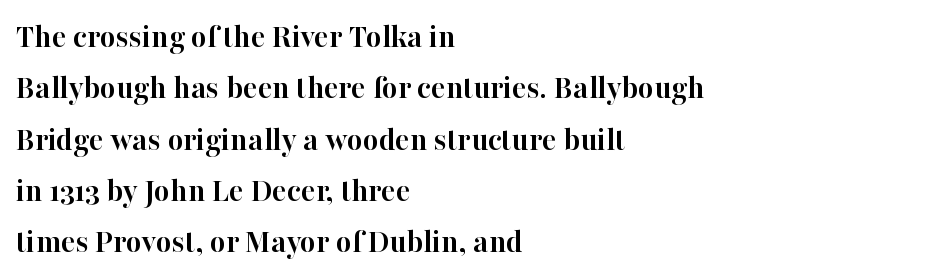
{"serif": "yes", "italic": "no", "bold": "yes", "weight": "semibold", "width": "normal", "stroke_contrast": "high", "x_height": "medium", "monospaced": "no", "underline": "no", "align": "left", "line_spacing": "normal", "line_spacing_ratio": 1.51, "letter_spacing": "normal", "letter_spacing_em": 0.0, "glyph_px": 34}
